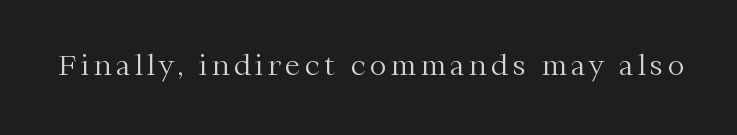
The rendering uses natural spacing where letterforms have individual widths. The letters stand upright; this is a roman face. A bare baseline throughout the passage. The font sits on the lighter half of the weight spectrum, regular included. Look at the bottom of the vertical strokes: they flare into serifs here.
